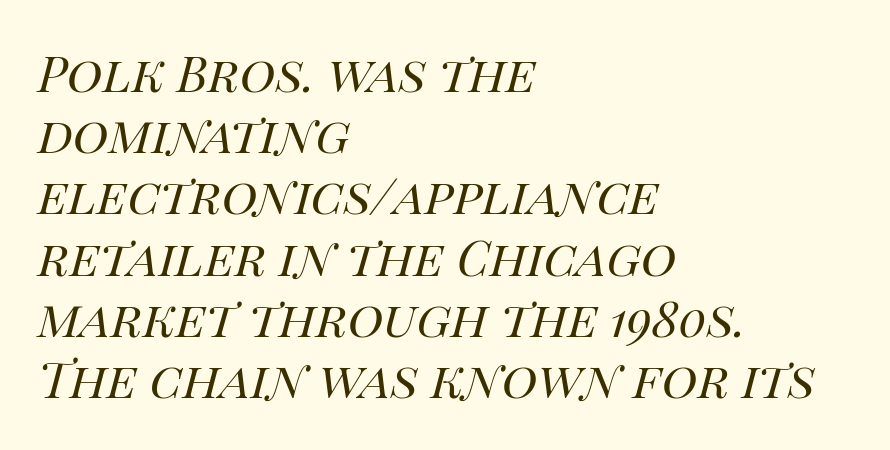
Q: Is the text bold? A: No.
Q: Is the text italic (slanted)? A: Yes, it leans right by about 14 degrees.
Q: Is the text underlined? A: No.
Q: How is the paragraph aligned? A: Left-aligned.
Q: Is the spacing between letters normal or unusually wide? A: Normal.
Q: Is the spacing between lines tight, normal or loose? A: Normal.
Q: Width (condensed, normal, or wide)? A: Normal.
Q: Stroke contrast? A: High.
Q: x-height? A: Large.
Q: Monospaced? A: No.
